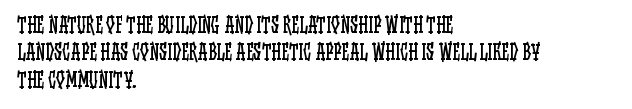
The image shows 20 px text type, upright; set left-aligned, normal line spacing (1.37x), normal letter spacing, not underlined.
